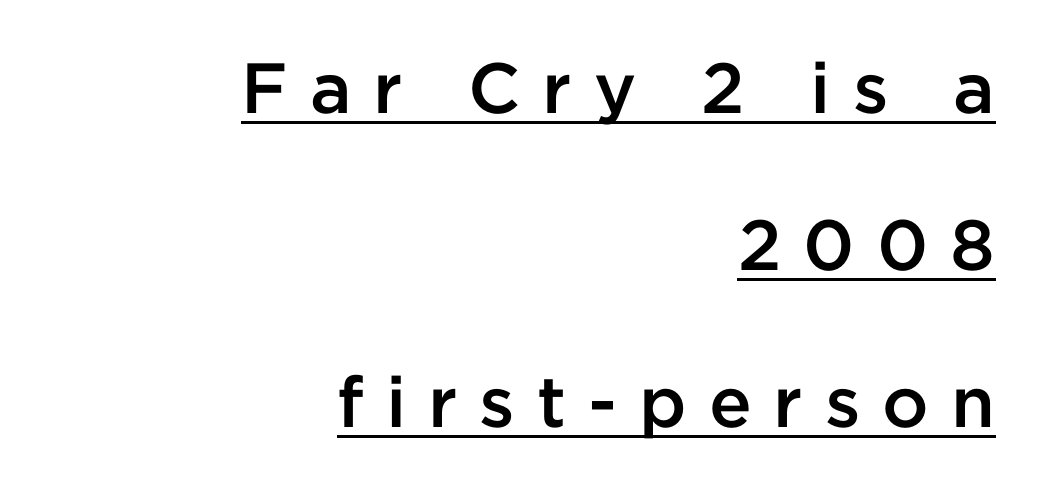
Looks like regular typesetting: each glyph gets only the width it needs. The designer dialed line spacing up above the default. Compared with undecorated copy, this sample adds a rule below the words. The characters look somewhat weighty, a semibold short of true bold. No feet cap the strokes, marking this as sans-serif type. The paragraph shown leans on its right margin.
